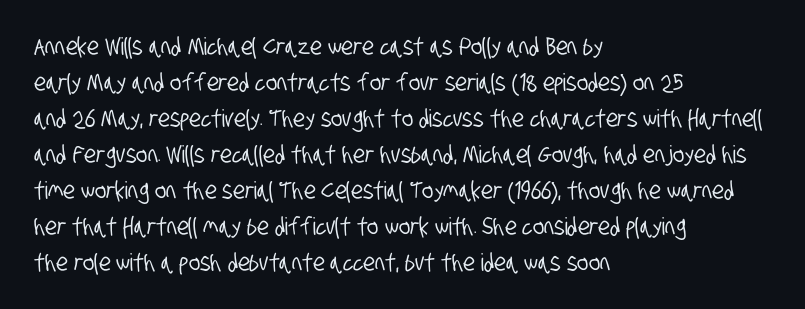
The space between consecutive lines is moderate. The typesetter chose a ragged-right arrangement here. Words appear dense and cohesive because spacing is normal. Letters rest on an invisible, unmarked baseline.
